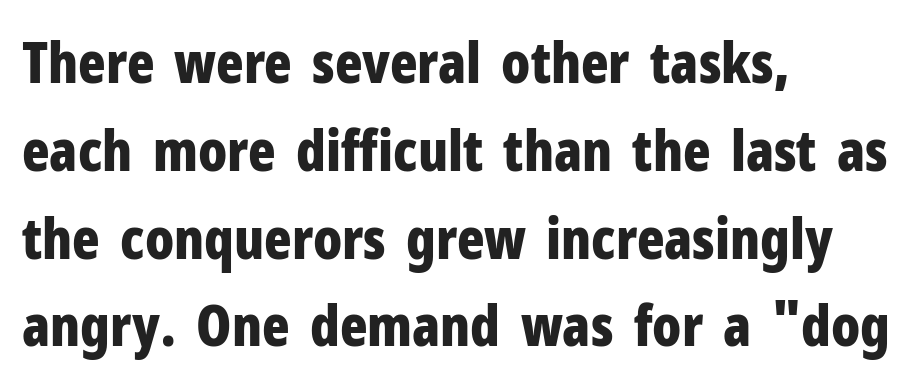
Spacing verdict: proportional, widths tailored to each character. Ordinary non-slanted type is in use. A student would call this left alignment; a typographer would say flush left, rag right. These lines are composed in type without serifs. Standard letterfit; no display-style spreading of the glyphs. Its strokes are broad and dark, the hallmark of bold type.
